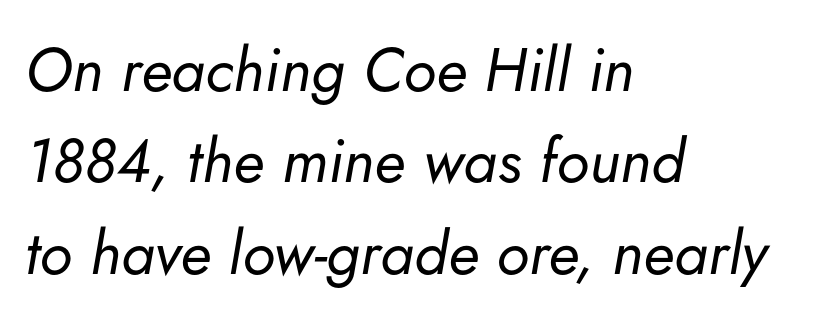
A normal amount of white space separates one row of letters from the next. The glyphs look as if they've been sheared to an angle. The area under the type is left untouched. Casual observation: everything's shoved over to the left. Short note: letters normally spaced. Stroke thickness stays within the range of a standard reading face or lighter.
